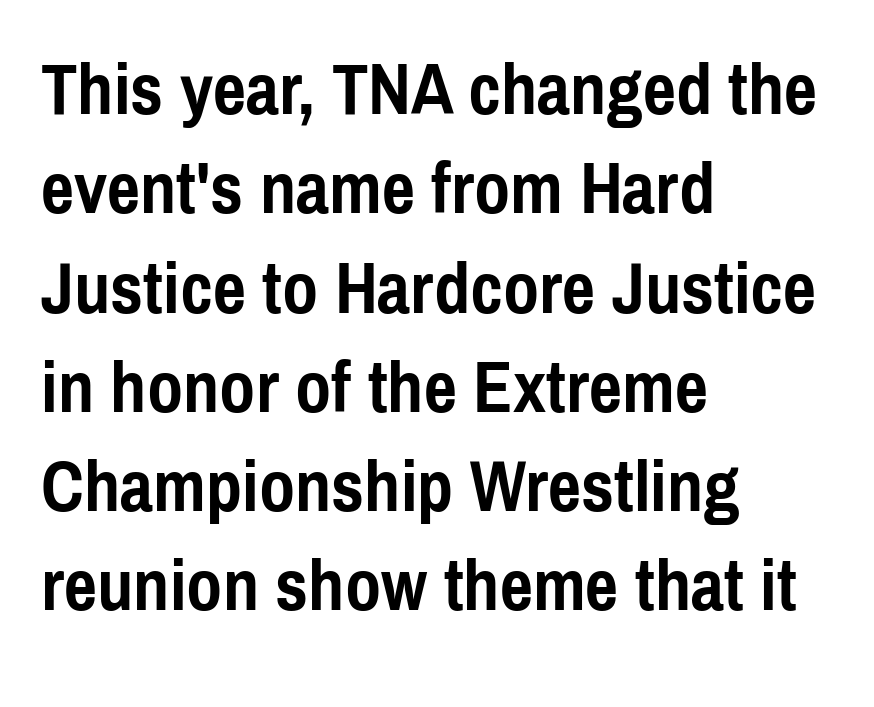
{"serif": "no", "italic": "no", "bold": "yes", "weight": "semibold", "width": "condensed", "x_height": "medium", "monospaced": "no", "underline": "no", "align": "left", "line_spacing": "normal", "line_spacing_ratio": 1.36, "letter_spacing": "normal", "letter_spacing_em": 0.0, "glyph_px": 73}
